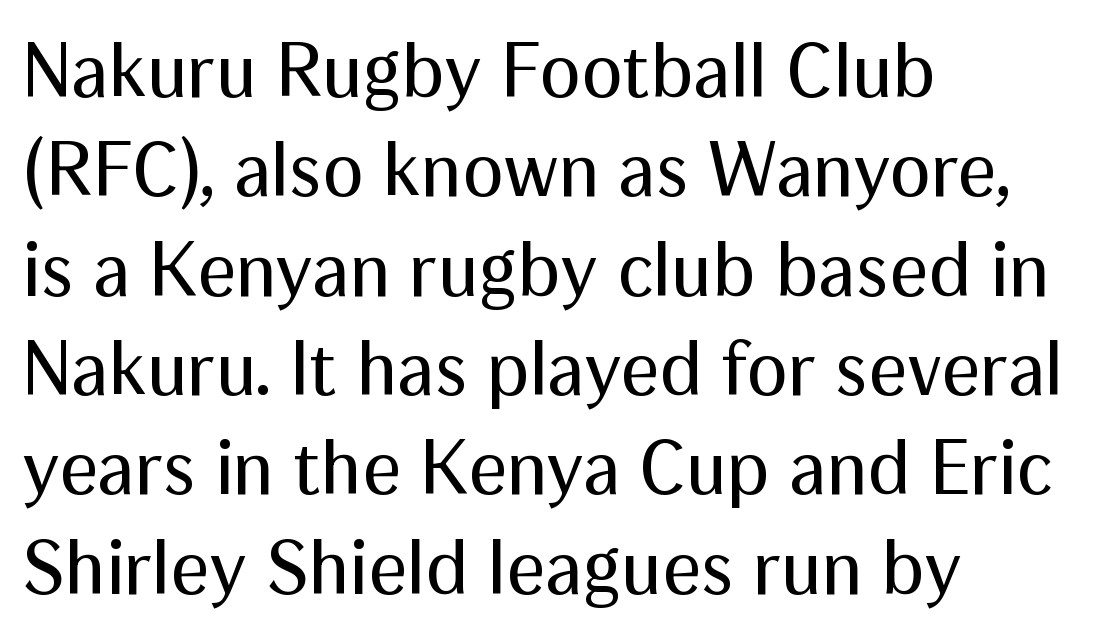
{"serif": "no", "italic": "no", "bold": "no", "weight": "regular", "width": "normal", "stroke_contrast": "medium", "x_height": "medium", "monospaced": "no", "underline": "no", "align": "left", "line_spacing": "normal", "line_spacing_ratio": 1.29, "letter_spacing": "normal", "letter_spacing_em": 0.0, "glyph_px": 77}
